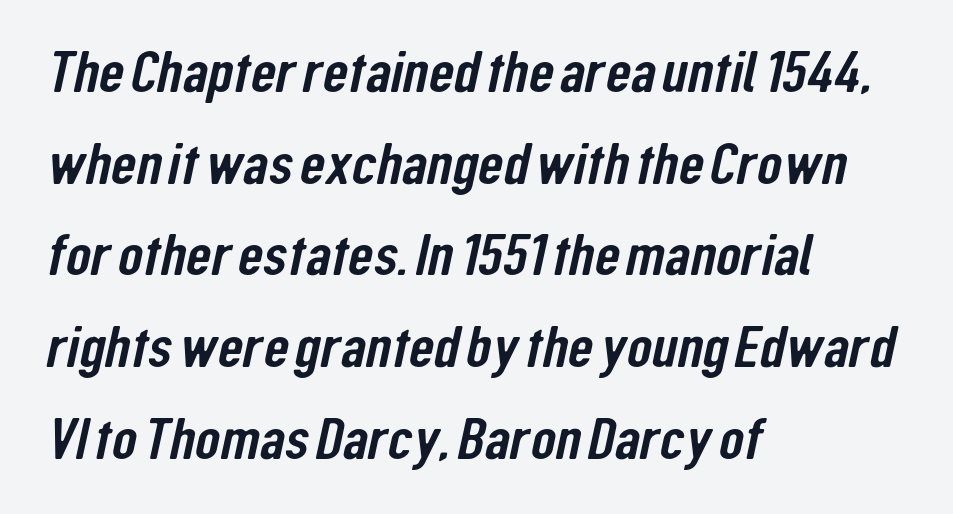
Q: Is the typeface a serif or a sans-serif typeface? A: Sans-serif.
Q: Is the text underlined? A: No.
Q: How is the paragraph aligned? A: Left-aligned.
Q: Is the spacing between letters normal or unusually wide? A: Normal.
Q: Is the spacing between lines tight, normal or loose? A: Normal.
Q: Width (condensed, normal, or wide)? A: Condensed.
Q: Stroke contrast? A: Low.
Q: x-height? A: Medium.
Q: Monospaced? A: No.
